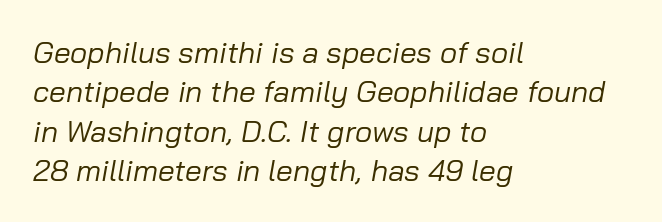
Reading down the block, your eye returns to a fixed left position each line. Emphasis-style slanted type is in use. Proportional: the letters do not fall into vertical columns. Spacing between characters is what you'd get straight out of the box. Notice how descenders clear the ascenders below comfortably — that's standard leading. Clear beneath every line of the passage.
